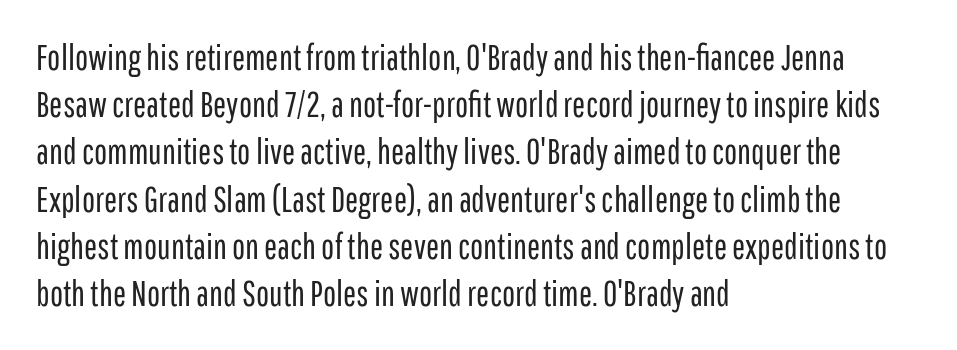
The image shows 35 px regular-weight, condensed sans-serif type, upright; set left-aligned, normal line spacing (1.35x), normal letter spacing, not underlined; low stroke contrast and a medium x-height.
